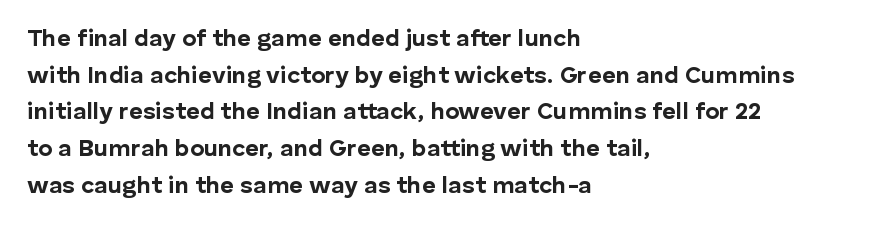
The image shows 24 px bold type, upright; set left-aligned, normal line spacing (1.53x), normal letter spacing, not underlined.
